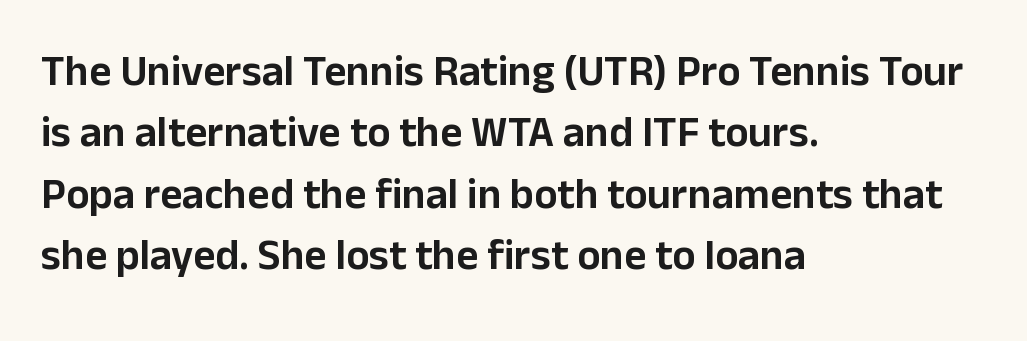
The image shows 43 px sans-serif type, upright; set left-aligned, normal line spacing (1.43x), normal letter spacing, not underlined; low stroke contrast and a medium x-height.
